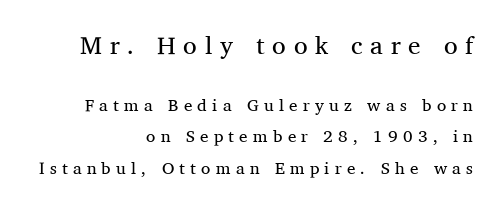
The image shows 25 px text type, upright; set right-aligned, line spacing 1.84x, unusually wide letter spacing (+0.31 em), not underlined; the first (top) block is 1.47x larger.
